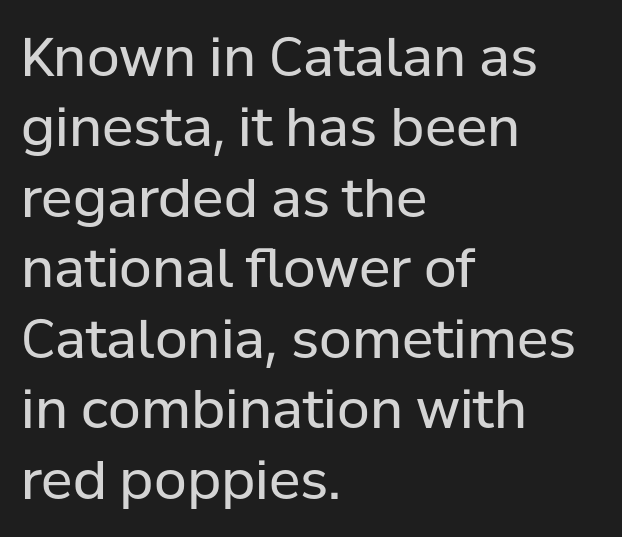
{"serif": "no", "italic": "no", "bold": "no", "weight": "regular", "width": "normal", "stroke_contrast": "low", "x_height": "medium", "monospaced": "no", "underline": "no", "align": "left", "line_spacing": "normal", "line_spacing_ratio": 1.33, "letter_spacing": "normal", "letter_spacing_em": 0.0, "glyph_px": 53}
